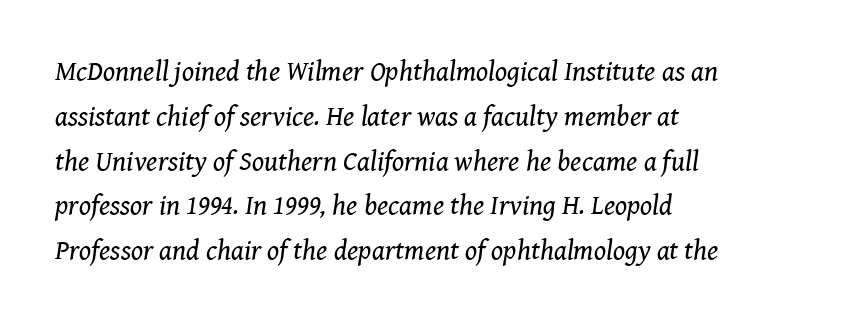
Q: Is the text bold? A: No.
Q: Is the text italic (slanted)? A: Yes, it leans right by about 8 degrees.
Q: Is the typeface a serif or a sans-serif typeface? A: Serif.
Q: Is the text underlined? A: No.
Q: How is the paragraph aligned? A: Left-aligned.
Q: Is the spacing between letters normal or unusually wide? A: Normal.
Q: Is the spacing between lines tight, normal or loose? A: Normal.
Q: Width (condensed, normal, or wide)? A: Normal.
Q: Stroke contrast? A: Medium.
Q: x-height? A: Medium.
Q: Monospaced? A: No.
